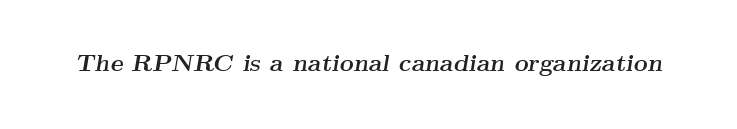
Q: Is the text bold? A: Yes.
Q: Is the text italic (slanted)? A: Yes, it leans right by about 9 degrees.
Q: Is the text underlined? A: No.
Q: Is the spacing between letters normal or unusually wide? A: Normal.
